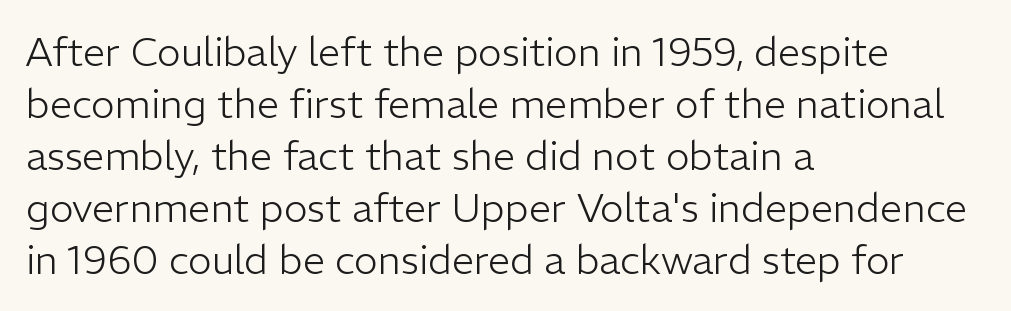
The image shows 40 px light sans-serif type, upright; set left-aligned, normal line spacing (1.3x), normal letter spacing, not underlined; low stroke contrast and a medium x-height.
